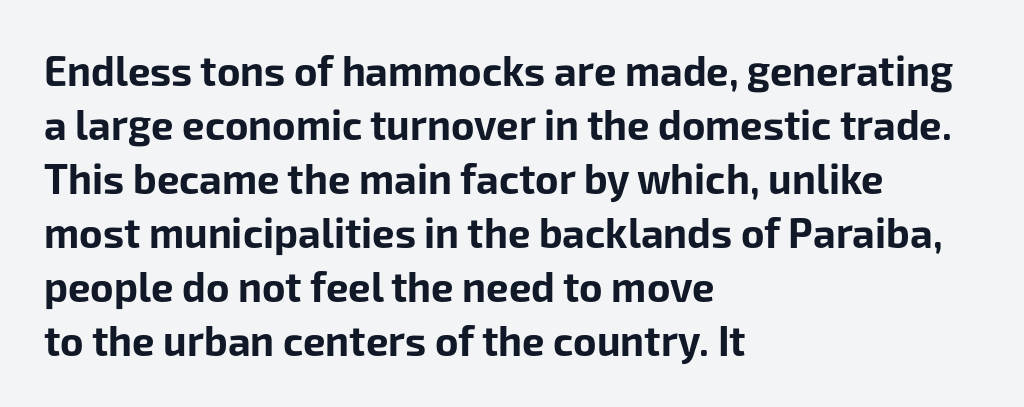
Q: Is the text bold? A: Yes.
Q: Is the text italic (slanted)? A: No, it is upright.
Q: Is the typeface a serif or a sans-serif typeface? A: Sans-serif.
Q: Is the text underlined? A: No.
Q: How is the paragraph aligned? A: Left-aligned.
Q: Is the spacing between letters normal or unusually wide? A: Normal.
Q: Is the spacing between lines tight, normal or loose? A: Normal.
Q: Width (condensed, normal, or wide)? A: Normal.
Q: Stroke contrast? A: Low.
Q: x-height? A: Medium.
Q: Monospaced? A: No.
